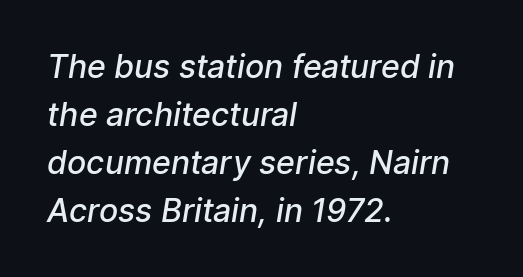
Horizontal bands of white between lines are of average thickness. The rag falls on the right side of this text block. Has an underline been added? It has not. Compared with an ordinary text face, these strokes are moderately heavier — a semibold. The characters display no serif detailing; their extremities are plain.
